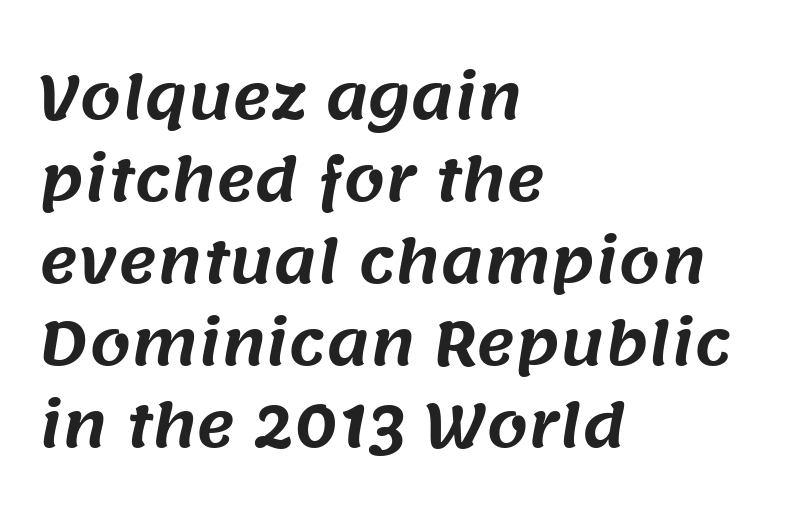
Q: Is the typeface a serif or a sans-serif typeface? A: Sans-serif.
Q: Is the text underlined? A: No.
Q: How is the paragraph aligned? A: Left-aligned.
Q: Is the spacing between letters normal or unusually wide? A: Normal.
Q: Is the spacing between lines tight, normal or loose? A: Normal.
Q: Width (condensed, normal, or wide)? A: Normal.
Q: Stroke contrast? A: Medium.
Q: x-height? A: Large.
Q: Monospaced? A: No.
